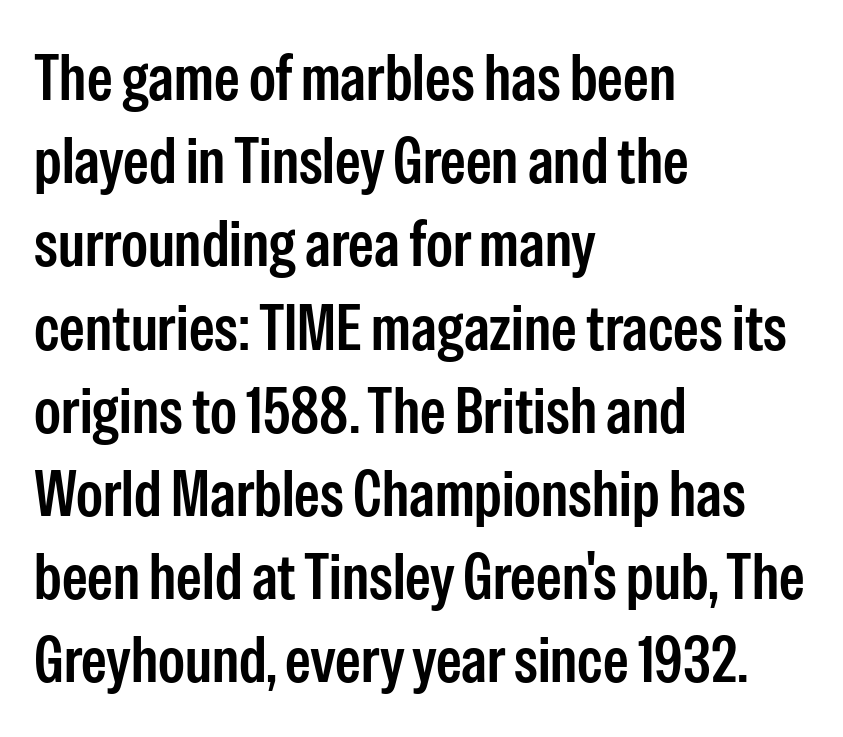
Q: Is the text italic (slanted)? A: No, it is upright.
Q: Is the typeface a serif or a sans-serif typeface? A: Sans-serif.
Q: Is the text underlined? A: No.
Q: How is the paragraph aligned? A: Left-aligned.
Q: Is the spacing between letters normal or unusually wide? A: Normal.
Q: Is the spacing between lines tight, normal or loose? A: Normal.
Q: Width (condensed, normal, or wide)? A: Condensed.
Q: Stroke contrast? A: Low.
Q: x-height? A: Medium.
Q: Monospaced? A: No.
